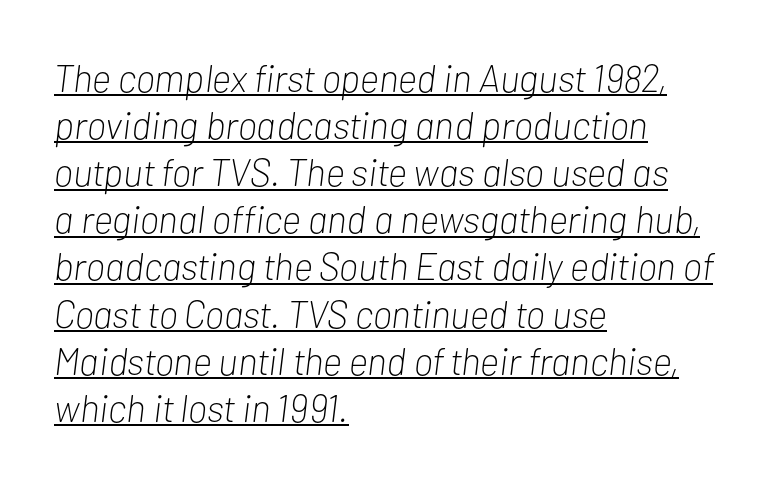
In designer terms, the underline attribute is active on this setting. Looks like regular typesetting: each glyph gets only the width it needs. Does extra space separate the letters? No, they use regular spacing. Every character sits at an angle, as italics do. This rendering uses left alignment, leaving the right contour irregular.
